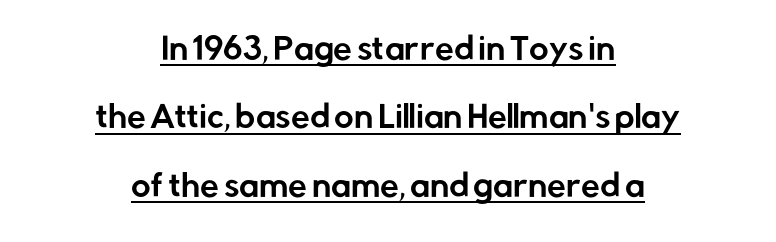
The image shows 30 px sans-serif type, upright; set centered, loose line spacing (2.28x), normal letter spacing, underlined; low stroke contrast and a medium x-height.
